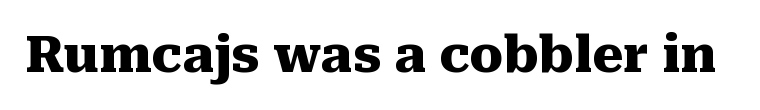
{"serif": "yes", "italic": "no", "bold": "yes", "weight": "heavy", "width": "normal", "stroke_contrast": "medium", "x_height": "medium", "monospaced": "no", "underline": "no", "letter_spacing": "normal", "letter_spacing_em": 0.0, "glyph_px": 50}
